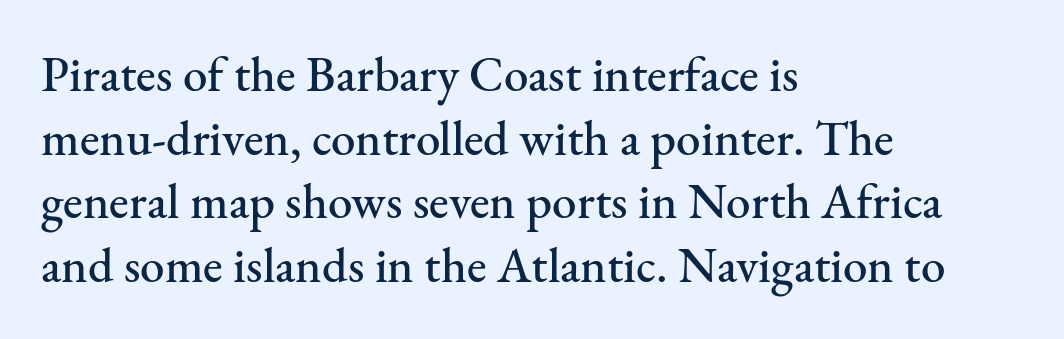
The image shows 49 px serif type, upright; set left-aligned, normal line spacing (1.3x), normal letter spacing, not underlined; medium stroke contrast and a small x-height.
